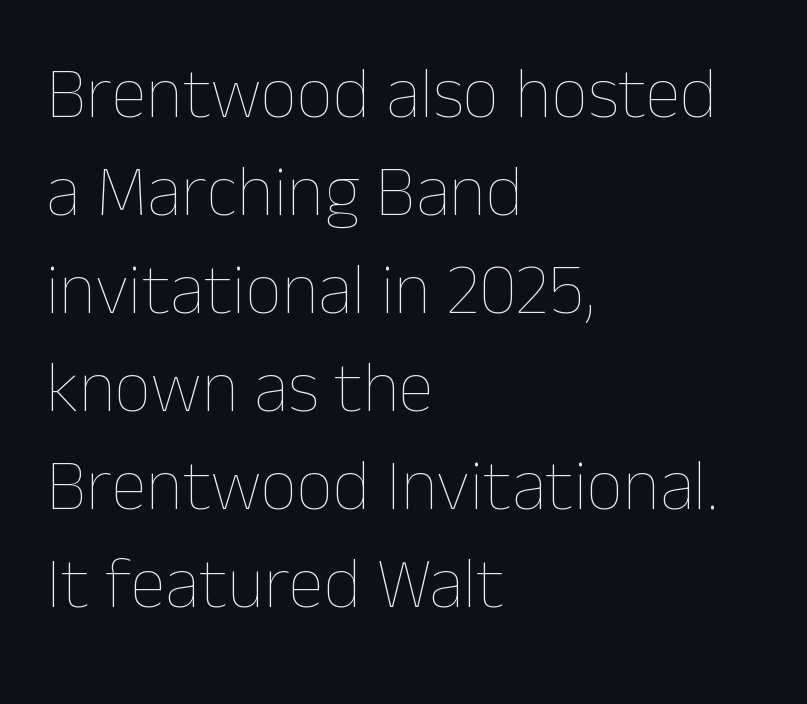
Q: Is the text bold? A: No.
Q: Is the text italic (slanted)? A: No, it is upright.
Q: Is the text underlined? A: No.
Q: How is the paragraph aligned? A: Left-aligned.
Q: Is the spacing between letters normal or unusually wide? A: Normal.
Q: Is the spacing between lines tight, normal or loose? A: Normal.
Q: Width (condensed, normal, or wide)? A: Normal.
Q: Stroke contrast? A: Low.
Q: x-height? A: Medium.
Q: Monospaced? A: No.
